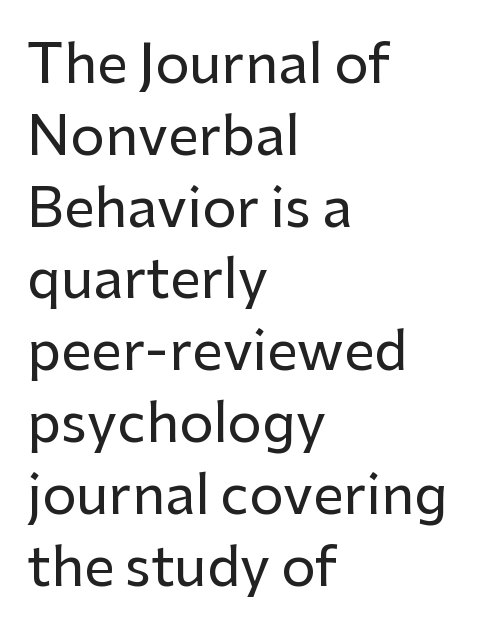
Q: Is the text italic (slanted)? A: No, it is upright.
Q: Is the typeface a serif or a sans-serif typeface? A: Sans-serif.
Q: Is the text underlined? A: No.
Q: How is the paragraph aligned? A: Left-aligned.
Q: Is the spacing between letters normal or unusually wide? A: Normal.
Q: Is the spacing between lines tight, normal or loose? A: Normal.
Q: Width (condensed, normal, or wide)? A: Normal.
Q: Stroke contrast? A: Low.
Q: x-height? A: Medium.
Q: Monospaced? A: No.
